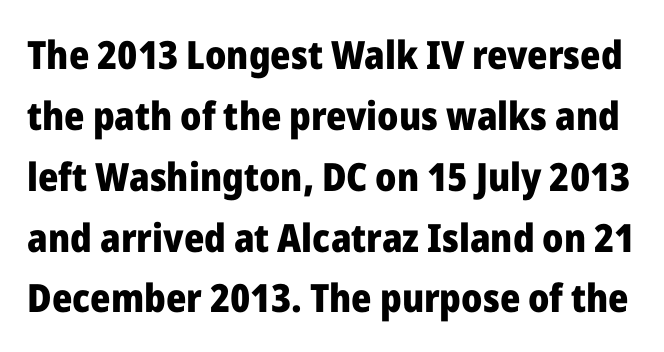
Nobody touched the tracking dial on this one. Has an underline been added? It has not. Interline gaps are of average width in this sample. This sample has the flowing, uneven cadence of proportional lettering. Classification — sans serif.
